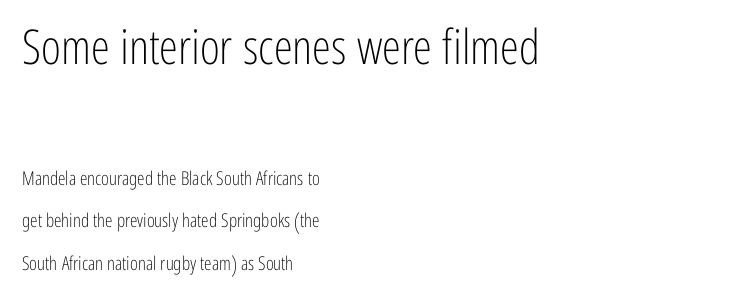
No chunkiness to these letters — they're not bold. A typesetter would call this zero additional tracking. You could not count columns in this text — the font is proportionally spaced. Serifs: no, the terminals of the letterforms are clean. Block one is the big one; block two sits smaller underneath. You can tell it's not italic because the verticals are truly vertical.
